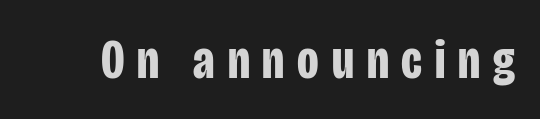
Q: Is the text bold? A: Yes.
Q: Is the text italic (slanted)? A: No, it is upright.
Q: Is the typeface a serif or a sans-serif typeface? A: Sans-serif.
Q: Is the text underlined? A: No.
Q: Is the spacing between letters normal or unusually wide? A: Unusually wide.
Q: Width (condensed, normal, or wide)? A: Condensed.
Q: Stroke contrast? A: Low.
Q: x-height? A: Large.
Q: Monospaced? A: No.
